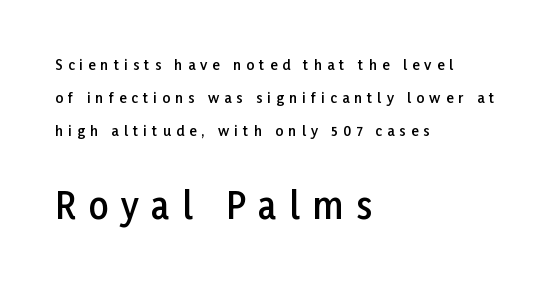
Here the designer chose a conventional face with non-uniform glyph widths. Rendered with straight, roman letterforms. Serif or sans? Sans — the stroke terminals are bare. How heavy is the stroke? Medium-heavy — a semibold, shy of bold. Caption: multi-line text, flush left, ragged right. What stands out about the letter spacing? Its width — letters are far apart.
